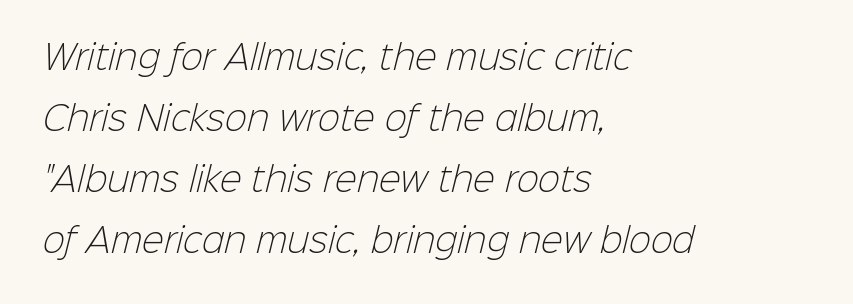
The image shows 33 px light sans-serif type; set left-aligned, line spacing 1.85x, normal letter spacing, not underlined; low stroke contrast and a medium x-height.
